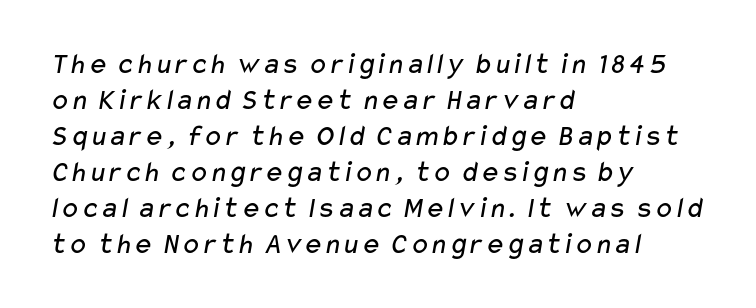
{"serif": "no", "bold": "no", "weight": "regular", "width": "wide", "stroke_contrast": "low", "x_height": "medium", "monospaced": "no", "underline": "no", "align": "left", "line_spacing_ratio": 1.2, "letter_spacing": "normal", "letter_spacing_em": 0.0, "glyph_px": 30}
